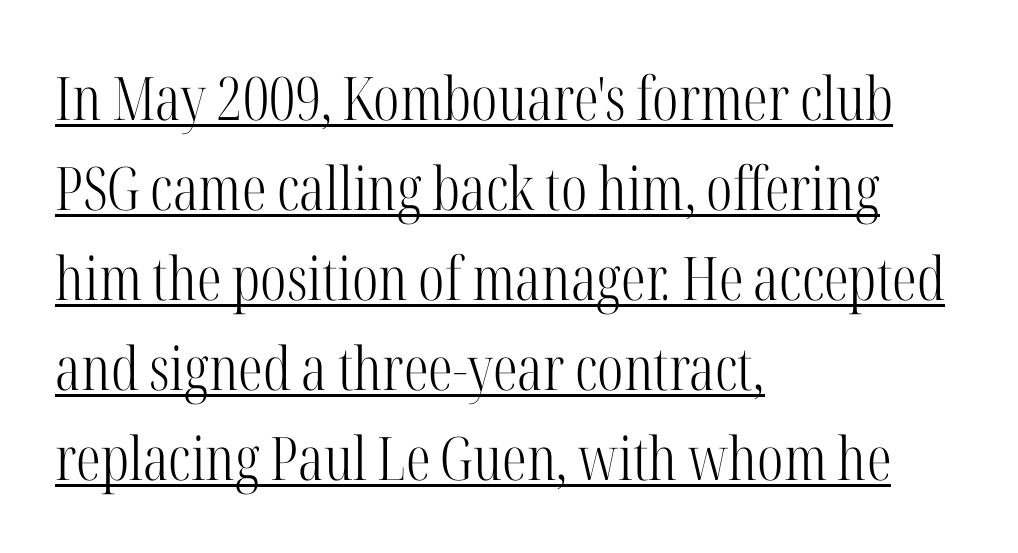
{"serif": "yes", "italic": "no", "bold": "no", "weight": "light", "width": "condensed", "stroke_contrast": "high", "x_height": "medium", "monospaced": "no", "underline": "yes", "align": "left", "line_spacing": "normal", "line_spacing_ratio": 1.5, "letter_spacing": "normal", "letter_spacing_em": 0.0, "glyph_px": 60}
